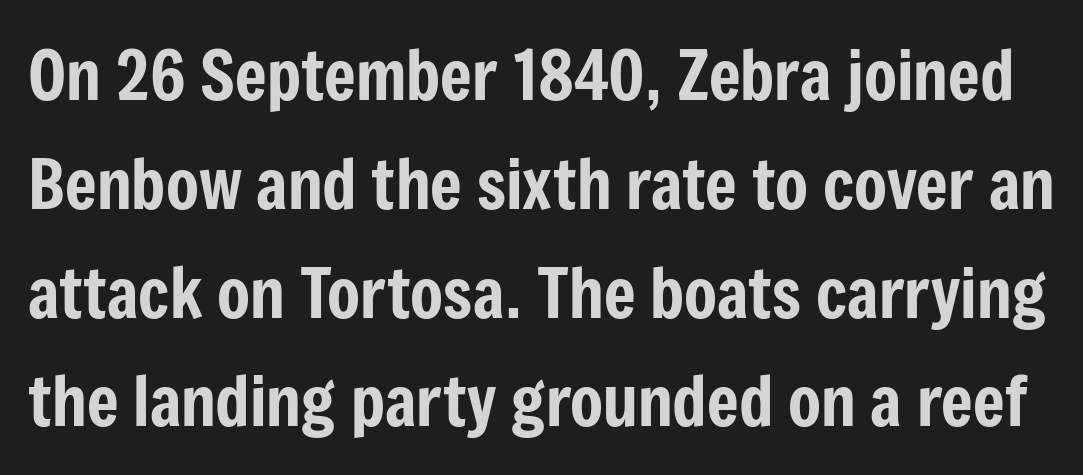
Q: Is the text italic (slanted)? A: No, it is upright.
Q: Is the typeface a serif or a sans-serif typeface? A: Sans-serif.
Q: Is the text underlined? A: No.
Q: Is the spacing between letters normal or unusually wide? A: Normal.
Q: Is the spacing between lines tight, normal or loose? A: Normal.
Q: Width (condensed, normal, or wide)? A: Condensed.
Q: Stroke contrast? A: Low.
Q: x-height? A: Medium.
Q: Monospaced? A: No.
